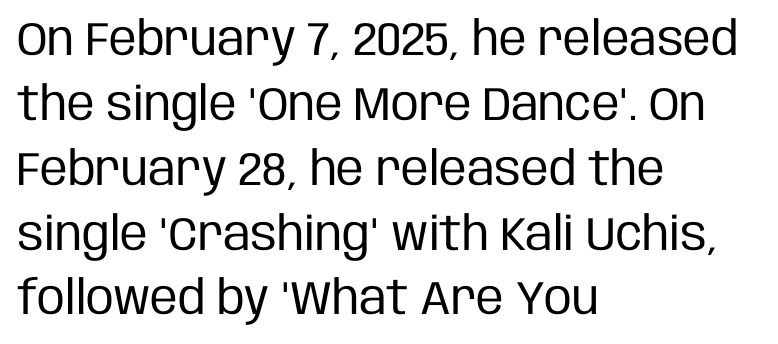
The image shows 47 px regular-weight, condensed sans-serif type, upright; set left-aligned, normal line spacing (1.38x), normal letter spacing, not underlined; low stroke contrast and a large x-height.
